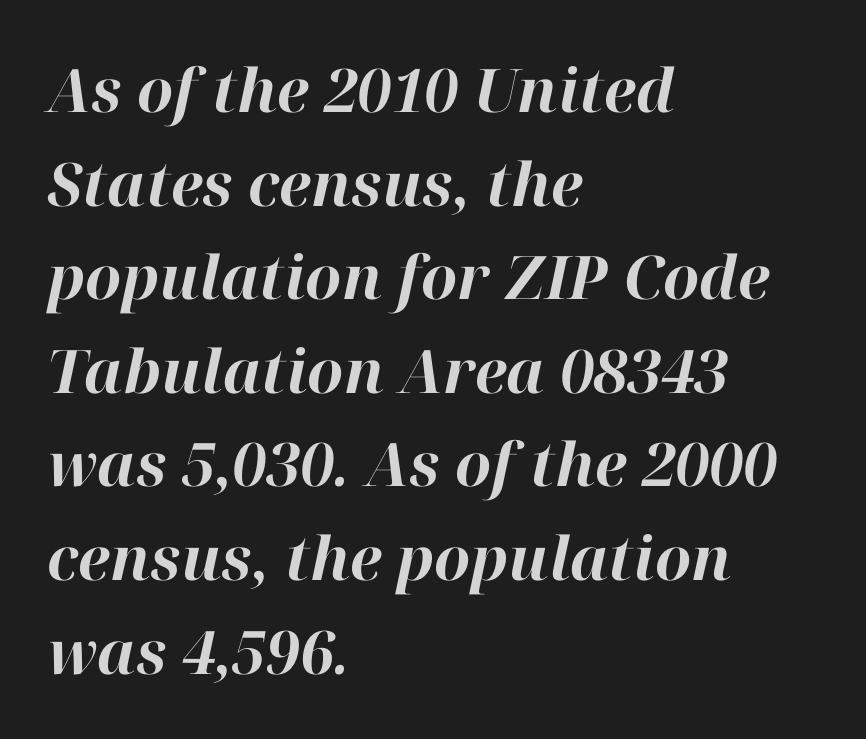
{"italic": "yes", "lean": "right", "slant_degrees": 12, "bold": "yes", "weight": "bold", "width": "normal", "stroke_contrast": "high", "x_height": "medium", "monospaced": "no", "underline": "no", "align": "left", "line_spacing": "normal", "line_spacing_ratio": 1.56, "letter_spacing": "normal", "letter_spacing_em": 0.0, "glyph_px": 60}
